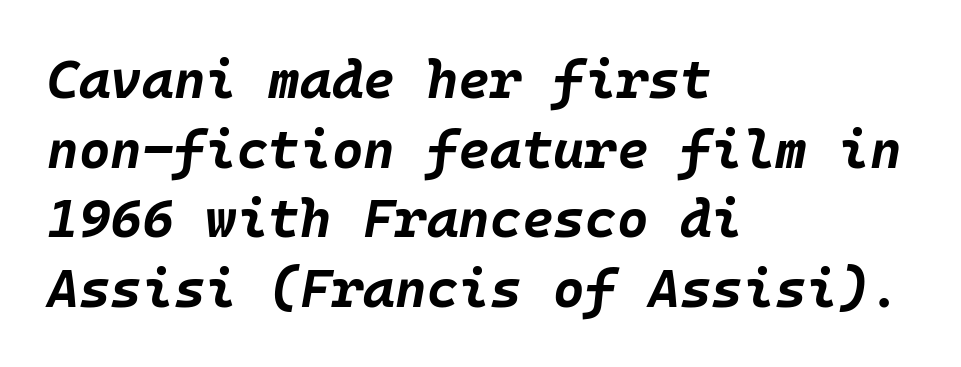
{"italic": "yes", "lean": "right", "slant_degrees": 10, "bold": "yes", "weight": "bold", "width": "normal", "stroke_contrast": "low", "x_height": "large", "underline": "no", "align": "left", "line_spacing": "normal", "line_spacing_ratio": 1.29, "letter_spacing": "normal", "letter_spacing_em": 0.0, "glyph_px": 54}
